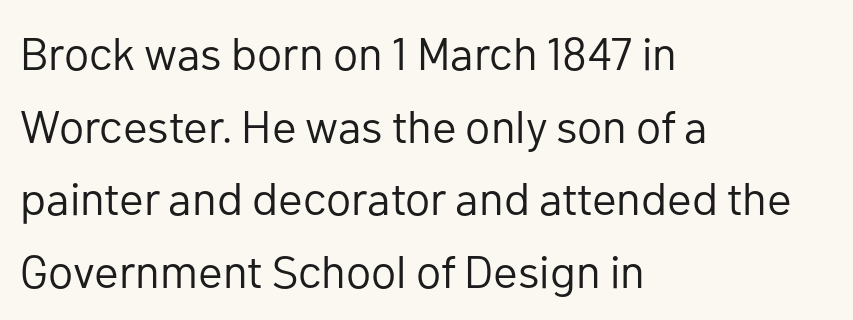
Q: Is the text bold? A: No.
Q: Is the text italic (slanted)? A: No, it is upright.
Q: Is the typeface a serif or a sans-serif typeface? A: Sans-serif.
Q: Is the text underlined? A: No.
Q: How is the paragraph aligned? A: Left-aligned.
Q: Is the spacing between letters normal or unusually wide? A: Normal.
Q: Is the spacing between lines tight, normal or loose? A: Normal.
Q: Width (condensed, normal, or wide)? A: Normal.
Q: Stroke contrast? A: Low.
Q: x-height? A: Medium.
Q: Monospaced? A: No.
